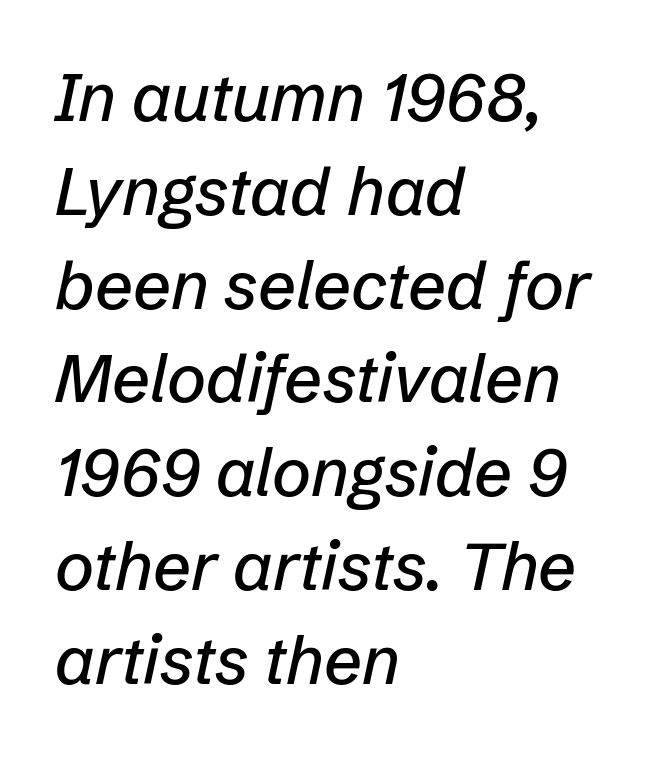
A typesetter would call this proportional, since set widths differ per character. Bare-footed words on every line. These lines keep a tight, regular rhythm from letter to letter. Interline gaps are of average width in this sample. Quick note: italic.
